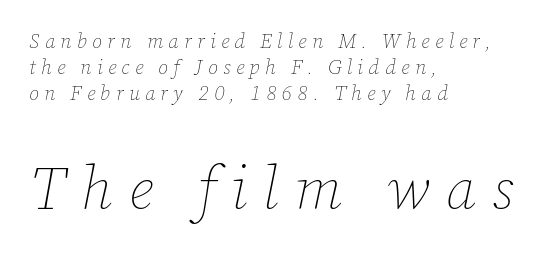
The image shows 59 px thin type, italic (leaning right); set left-aligned, normal line spacing (1.29x), unusually wide letter spacing (+0.27 em), not underlined; the second (bottom) block is 2.95x larger; low stroke contrast and a medium x-height.
